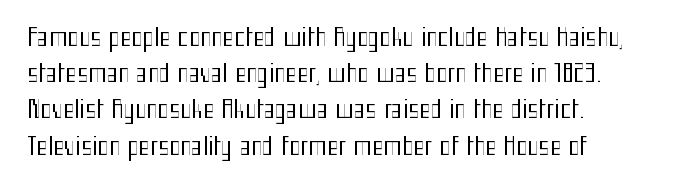
{"italic": "no", "bold": "no", "underline": "no", "align": "left", "line_spacing": "normal", "line_spacing_ratio": 1.51, "letter_spacing": "normal", "letter_spacing_em": 0.0, "glyph_px": 24}
